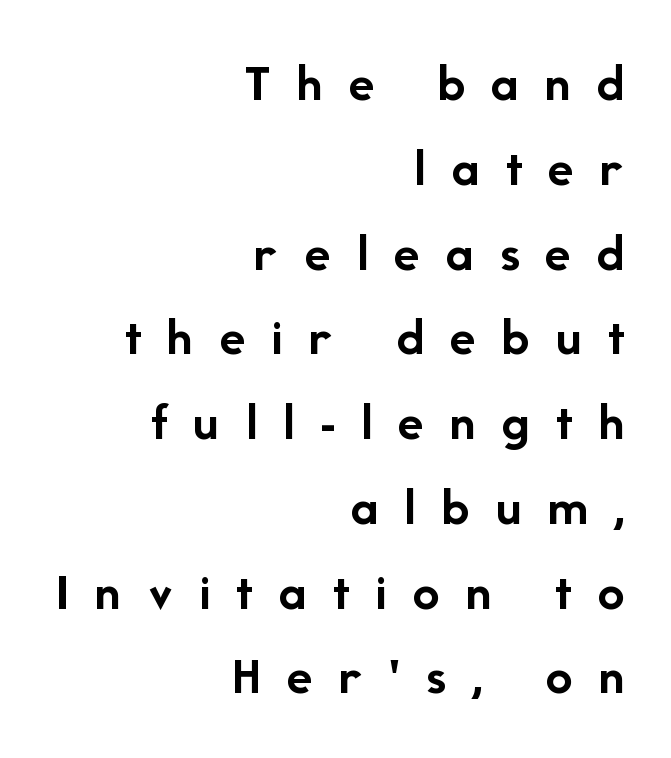
Q: Is the text bold? A: Yes.
Q: Is the text italic (slanted)? A: No, it is upright.
Q: Is the typeface a serif or a sans-serif typeface? A: Sans-serif.
Q: Is the text underlined? A: No.
Q: How is the paragraph aligned? A: Right-aligned.
Q: Is the spacing between letters normal or unusually wide? A: Unusually wide.
Q: Is the spacing between lines tight, normal or loose? A: Normal.
Q: Width (condensed, normal, or wide)? A: Normal.
Q: Stroke contrast? A: Low.
Q: x-height? A: Medium.
Q: Monospaced? A: No.
